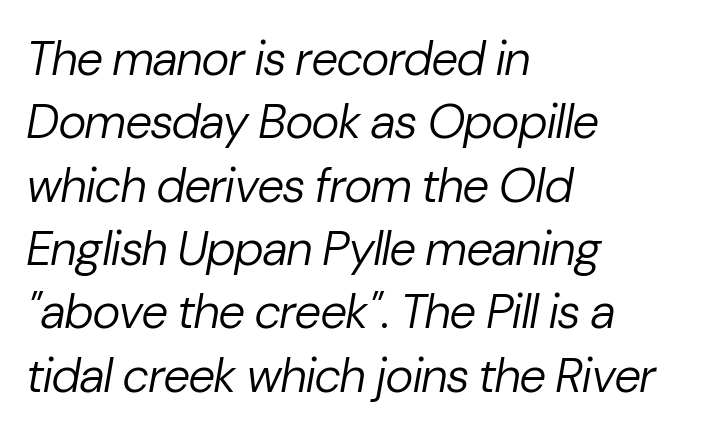
{"italic": "yes", "lean": "right", "slant_degrees": 10, "bold": "no", "weight": "regular", "width": "normal", "stroke_contrast": "low", "x_height": "medium", "monospaced": "no", "underline": "no", "align": "left", "line_spacing": "normal", "line_spacing_ratio": 1.32, "letter_spacing": "normal", "letter_spacing_em": 0.0, "glyph_px": 48}
